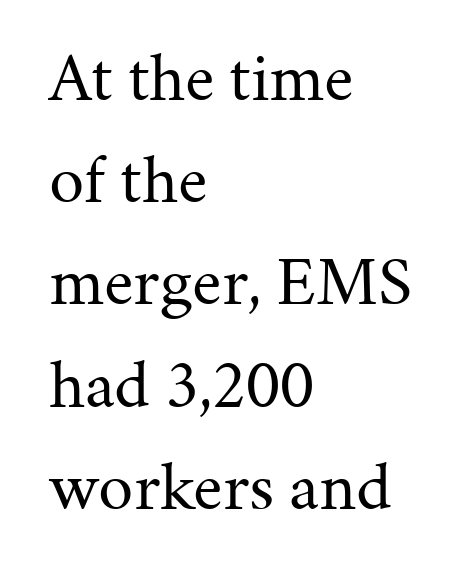
{"serif": "yes", "italic": "no", "bold": "no", "weight": "regular", "width": "normal", "stroke_contrast": "medium", "x_height": "medium", "monospaced": "no", "underline": "no", "align": "left", "line_spacing": "normal", "line_spacing_ratio": 1.46, "letter_spacing": "normal", "letter_spacing_em": 0.0, "glyph_px": 70}
